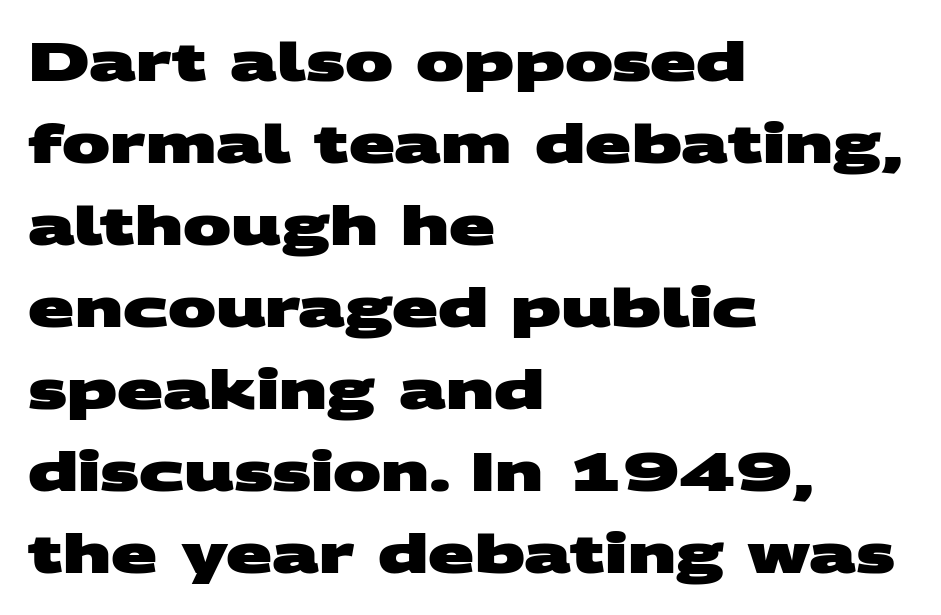
The image shows 54 px heavy, wide sans-serif type; set left-aligned, normal line spacing (1.52x), normal letter spacing, not underlined; medium stroke contrast and a large x-height.
